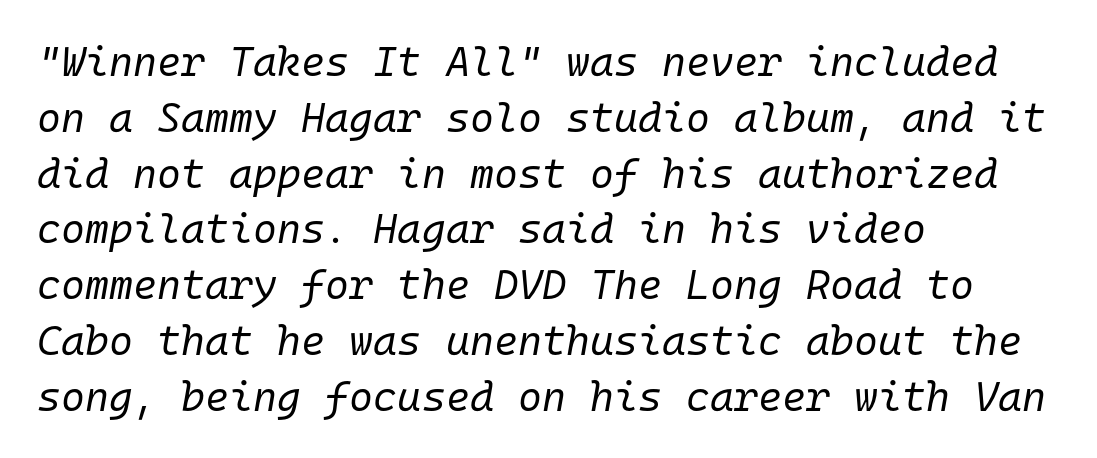
{"italic": "yes", "lean": "right", "slant_degrees": 10, "bold": "no", "weight": "regular", "width": "normal", "stroke_contrast": "low", "x_height": "medium", "monospaced": "yes", "underline": "no", "align": "left", "line_spacing": "normal", "line_spacing_ratio": 1.36, "letter_spacing": "normal", "letter_spacing_em": 0.0, "glyph_px": 41}
